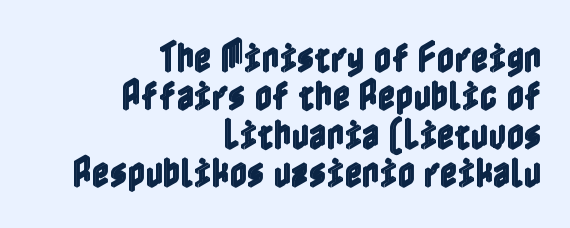
{"italic": "no", "width": "condensed", "x_height": "medium", "underline": "no", "align": "right", "line_spacing": "tight", "line_spacing_ratio": 1.13, "letter_spacing": "normal", "letter_spacing_em": 0.0, "glyph_px": 34}
